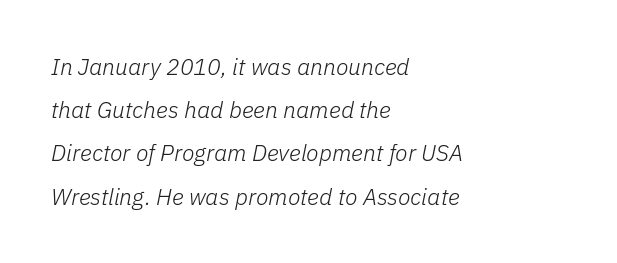
Caption: face not bold, strokes unweighted. The face used here is rendered with its standard letterfit. Words float on clear page, feet unadorned. The text block is weighted toward the left margin, trailing off unevenly rightward.
